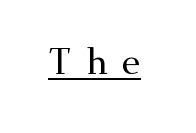
The image shows 36 px wide serif type, upright; set unusually wide letter spacing (+0.39 em), underlined; medium stroke contrast and a small x-height.
